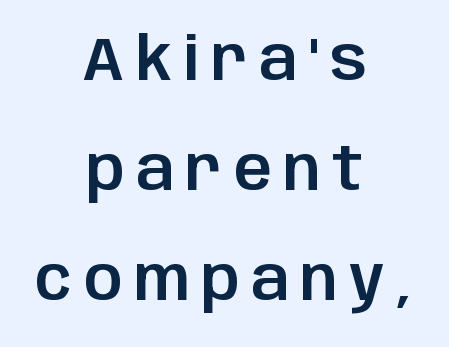
The image shows 60 px sans-serif type, upright; set centered, line spacing 1.83x, not underlined; low stroke contrast and a large x-height.
